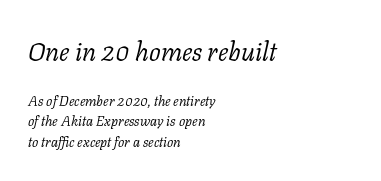
The lines are quadded left. Descenders are the only things crossing below the line. The horizontal fit of the characters is conventional and even. Does the leading feel generous? No, just average. Yep, that's italic — everything's leaning. In this sample the first text group is rendered at the bigger scale.
